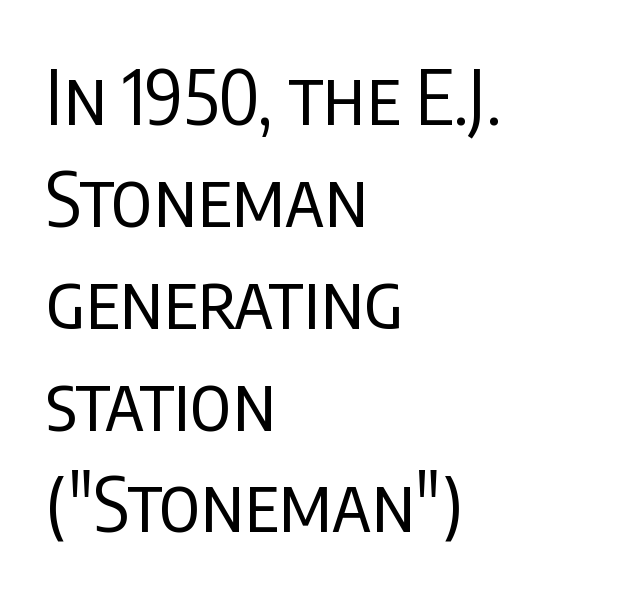
The image shows 76 px regular-weight, condensed sans-serif type, upright; set left-aligned, normal line spacing (1.34x), normal letter spacing, not underlined; low stroke contrast and a large x-height.
